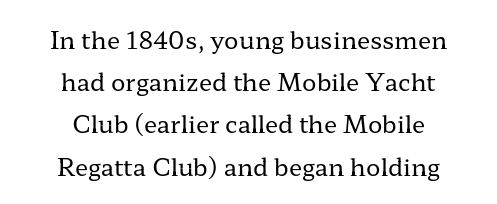
Q: Is the text bold? A: No.
Q: Is the text italic (slanted)? A: No, it is upright.
Q: Is the text underlined? A: No.
Q: How is the paragraph aligned? A: Centered.
Q: Is the spacing between letters normal or unusually wide? A: Normal.
